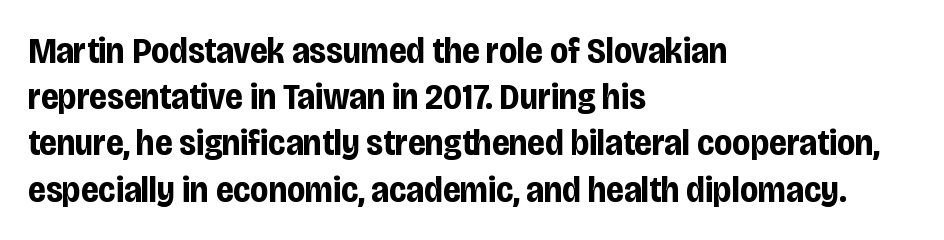
Q: Is the text bold? A: Yes.
Q: Is the text italic (slanted)? A: No, it is upright.
Q: Is the typeface a serif or a sans-serif typeface? A: Sans-serif.
Q: Is the text underlined? A: No.
Q: How is the paragraph aligned? A: Left-aligned.
Q: Is the spacing between letters normal or unusually wide? A: Normal.
Q: Is the spacing between lines tight, normal or loose? A: Normal.
Q: Width (condensed, normal, or wide)? A: Condensed.
Q: Stroke contrast? A: Low.
Q: x-height? A: Large.
Q: Monospaced? A: No.
